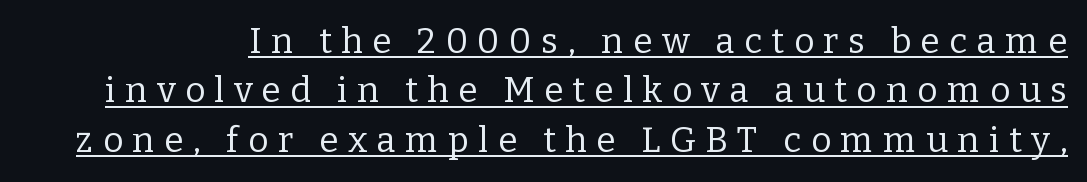
{"serif": "yes", "italic": "no", "bold": "no", "weight": "regular", "width": "normal", "stroke_contrast": "low", "x_height": "medium", "monospaced": "no", "underline": "yes", "line_spacing": "normal", "line_spacing_ratio": 1.41, "letter_spacing": "wide", "letter_spacing_em": 0.27, "glyph_px": 35}
